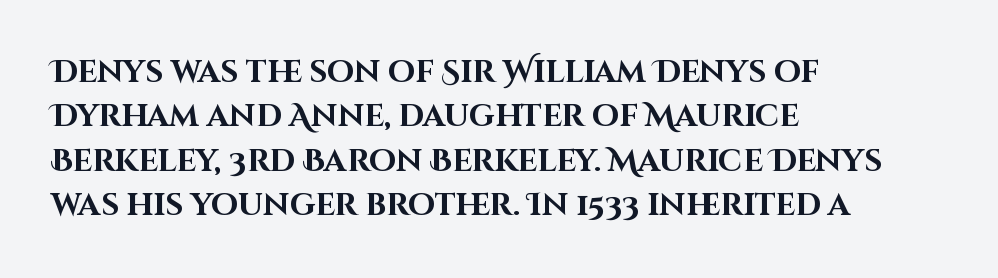
This sample uses an upright cut, with every glyph sitting square on the baseline. The passage shown is typeset with a sans-serif family. Vertically, the passage feels balanced, rows spaced as you'd expect. The passage shown is typed in a proportional face where columns would drift. A student would call this left alignment; a typographer would say flush left, rag right. In terms of letterspacing, this is plain default setting.
